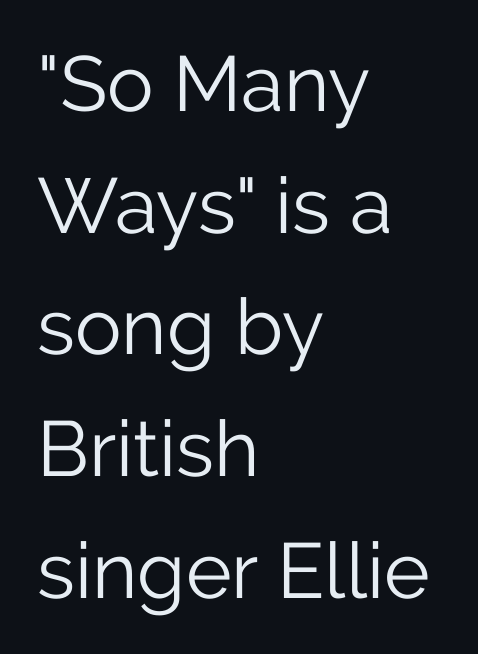
{"serif": "no", "italic": "no", "bold": "no", "weight": "light", "width": "normal", "stroke_contrast": "low", "x_height": "medium", "monospaced": "no", "underline": "no", "align": "left", "line_spacing": "normal", "line_spacing_ratio": 1.56, "letter_spacing": "normal", "letter_spacing_em": 0.0, "glyph_px": 78}
